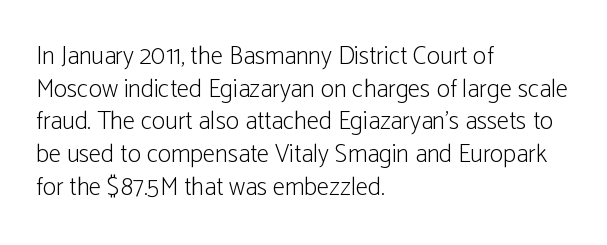
The image shows 25 px text type, upright; set left-aligned, normal line spacing (1.31x), normal letter spacing, not underlined.
